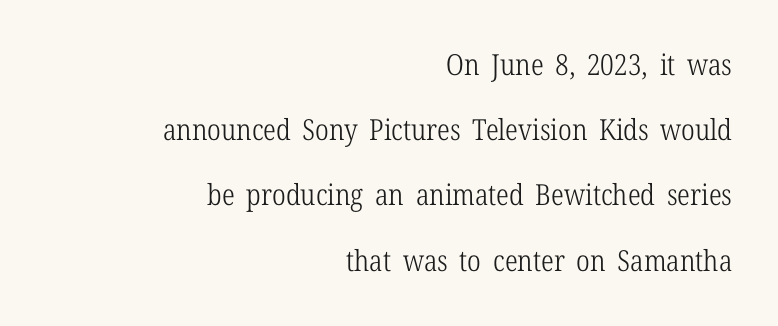
Look at the bottom of the vertical strokes: they flare into serifs here. This sample uses an upright cut, with every glyph sitting square on the baseline. Looks like regular typesetting: each glyph gets only the width it needs. Where is the straight margin? On the right. Baseline-to-baseline distance is far greater than the letter height. Stem width sits at or under what a default text font uses.
